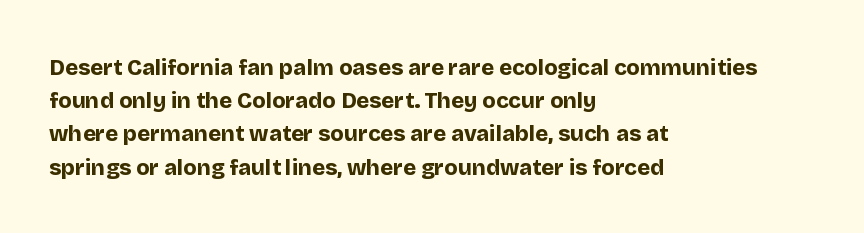
Leading matches the norm, producing a regular column. The area under the type is left untouched. Does extra space separate the letters? No, they use regular spacing. These lines were composed using upright roman letters.
